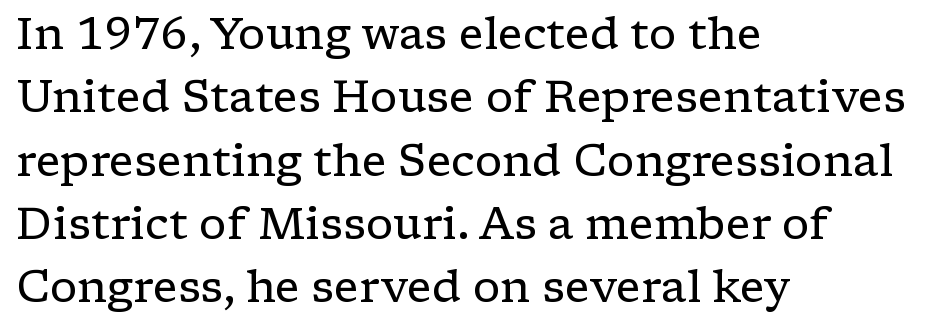
Honestly, the letter spacing is just normal — you wouldn't notice it. The lines sit at an ordinary, default distance from one another. Note the varied advance widths — an 'i' is clearly narrower than an 'm'. This is the regular roman posture of the typeface. Summary of weight: not heavy and not bold.
